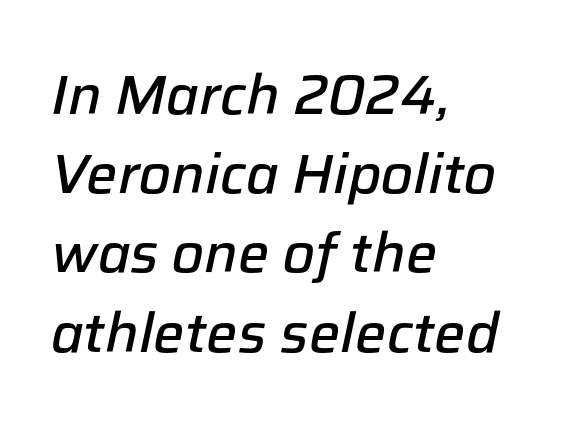
Do the characters align in a grid? No, the font is proportional. The passage shown is semibold, sitting just below true bold. Notice how descenders clear the ascenders below comfortably — that's standard leading. The letterforms sit shoulder to shoulder at normal distance. The passage shown is not underscored anywhere. The font's italic variant was chosen for this text.
